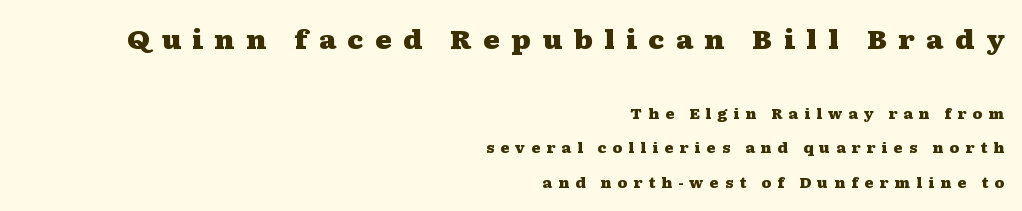
{"italic": "no", "bold": "yes", "underline": "no", "align": "right", "line_spacing": "loose", "line_spacing_ratio": 2.44, "letter_spacing": "wide", "letter_spacing_em": 0.42, "larger_block": "first", "size_ratio": 1.86, "glyph_px": 26}
